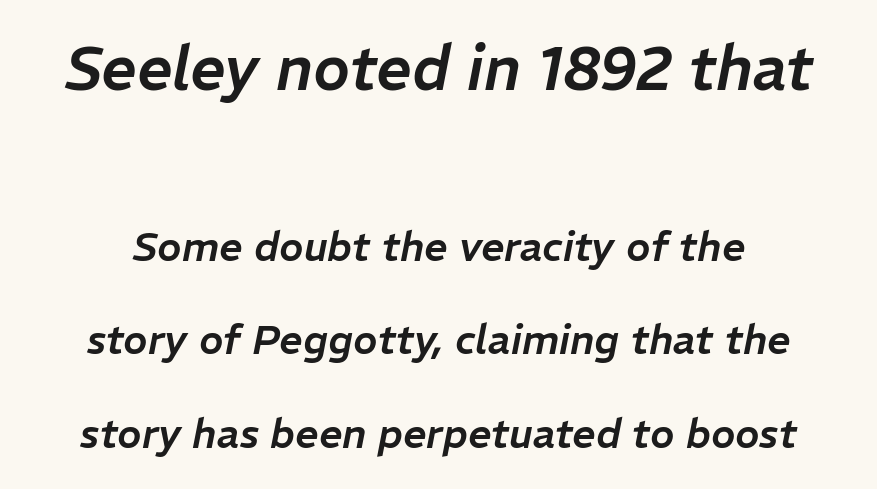
The image shows 62 px text type, italic (leaning right); set loose line spacing (2.28x), normal letter spacing, not underlined; the first (top) block is 1.51x larger; low stroke contrast and a medium x-height.
